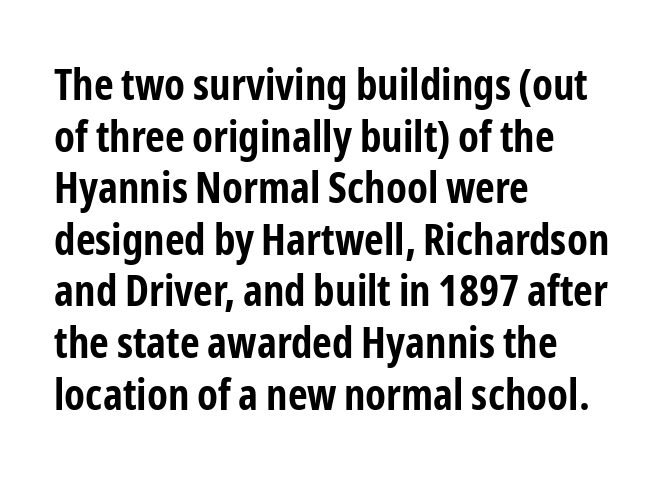
There is no visible air inserted between adjacent glyphs. Set as a true bold cut, around the 700 mark. Notice how the stems are strictly vertical — no italics here. Left-aligned paragraph, ragged on the right. This sample uses a sans-serif face. Think of a printed novel: that variable character pitch is what you see here.
